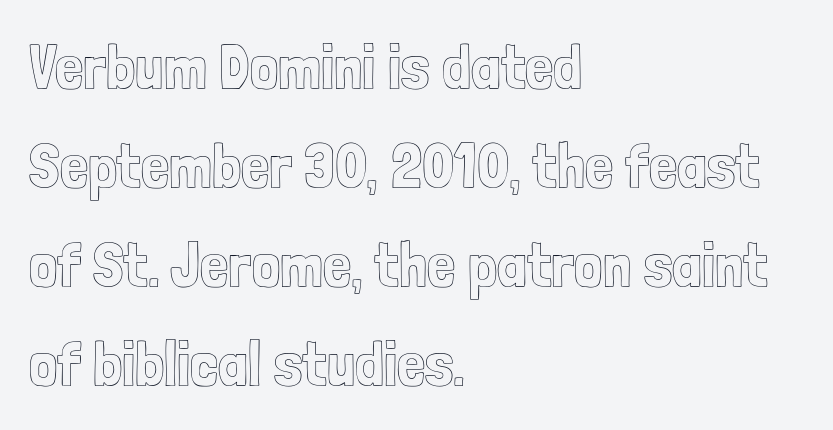
The image shows 63 px condensed type, upright; set left-aligned, normal line spacing (1.57x), normal letter spacing, not underlined; a medium x-height.
